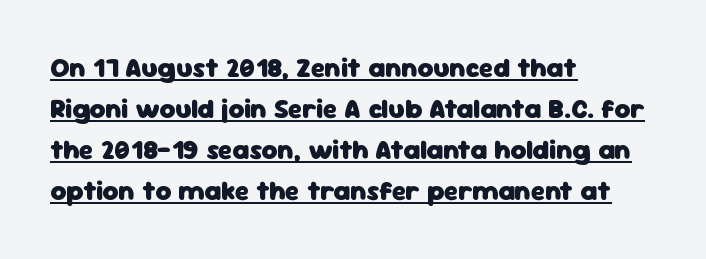
{"italic": "no", "bold": "yes", "underline": "yes", "align": "left", "line_spacing": "normal", "line_spacing_ratio": 1.52, "letter_spacing": "normal", "letter_spacing_em": 0.0, "glyph_px": 27}
